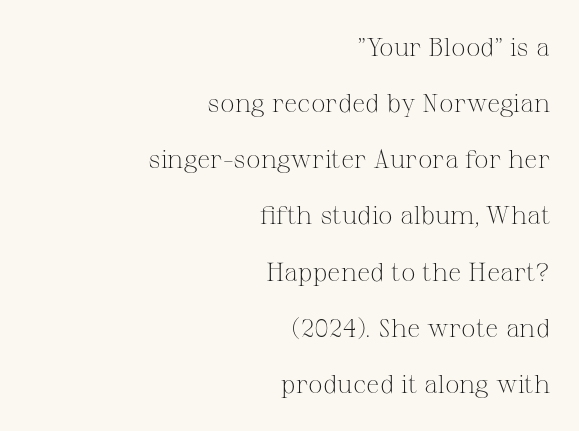
The image shows 26 px text type, upright; set right-aligned, loose line spacing (2.16x), normal letter spacing, not underlined.
